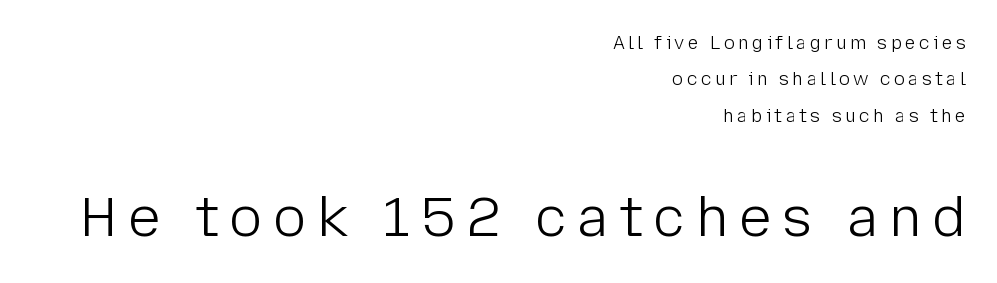
The image shows 55 px light sans-serif type, upright; set right-aligned, loose line spacing (2.02x), not underlined; the second (bottom) block is 3.06x larger; low stroke contrast and a medium x-height.
